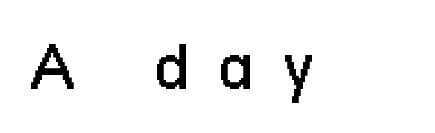
Q: Is the text bold? A: No.
Q: Is the text italic (slanted)? A: No, it is upright.
Q: Is the typeface a serif or a sans-serif typeface? A: Sans-serif.
Q: Is the text underlined? A: No.
Q: Is the spacing between letters normal or unusually wide? A: Unusually wide.
Q: Width (condensed, normal, or wide)? A: Condensed.
Q: Stroke contrast? A: Low.
Q: x-height? A: Medium.
Q: Monospaced? A: No.
